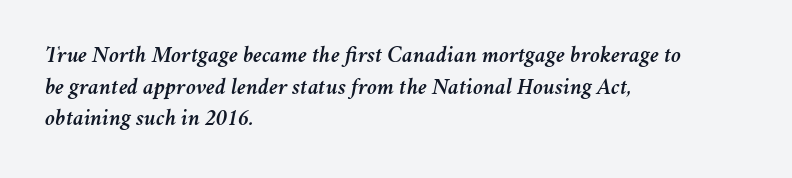
The typography opts for an oblique posture over an upright one. Bare-footed words on every line. Tracking value appears to be zero — textbook default spacing. Students, observe: this is what conventionally led text looks like. If you drew a ruler down the left edge, every line would touch it.
